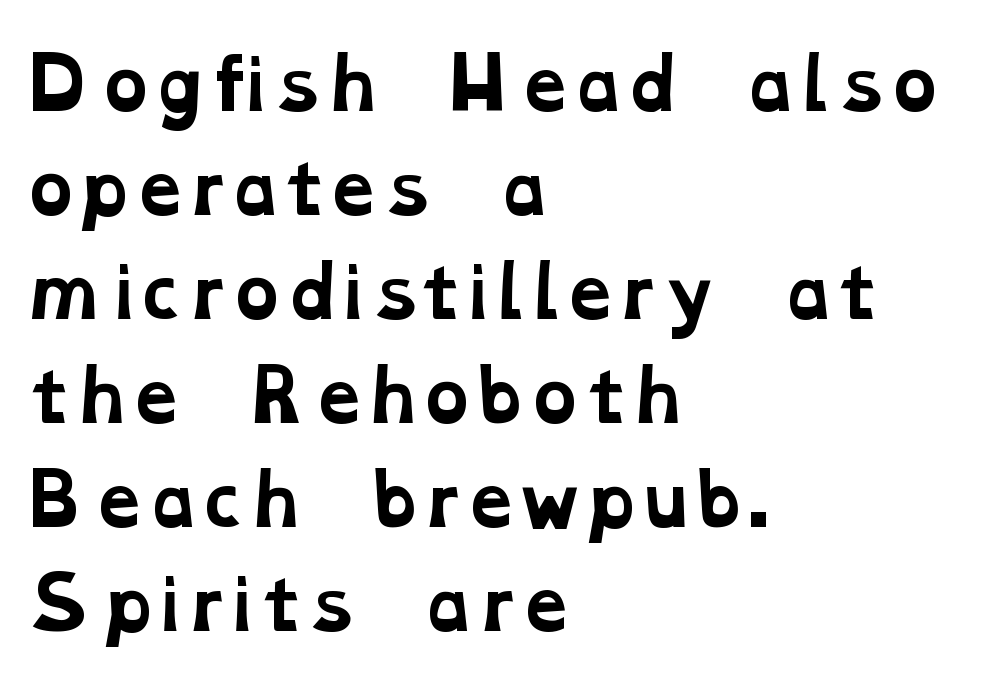
Is this a fixed-width face? No — the glyphs have proportional, varying widths. The rag falls on the right side of this text block. Heavy, bold letterforms. The foot of each line stays bare and open. The letters carry serifs — small finishing strokes at the ends of their stems. The gaps between neighbouring characters are ordinary and unremarkable.
